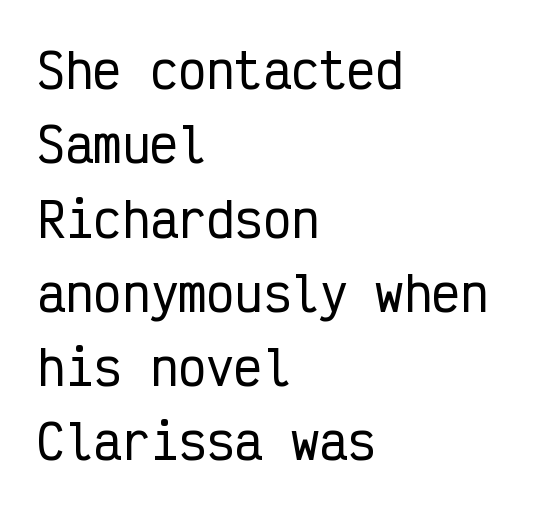
Q: Is the text italic (slanted)? A: No, it is upright.
Q: Is the typeface a serif or a sans-serif typeface? A: Sans-serif.
Q: Is the text underlined? A: No.
Q: How is the paragraph aligned? A: Left-aligned.
Q: Is the spacing between letters normal or unusually wide? A: Normal.
Q: Is the spacing between lines tight, normal or loose? A: Normal.
Q: Width (condensed, normal, or wide)? A: Condensed.
Q: Stroke contrast? A: Low.
Q: x-height? A: Medium.
Q: Monospaced? A: Yes.
